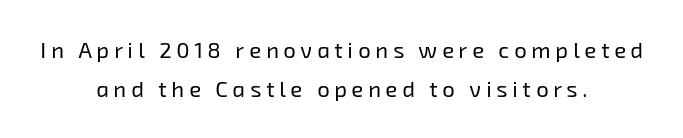
The image shows 22 px text type; set centered, line spacing 1.77x, unusually wide letter spacing (+0.22 em), not underlined.
